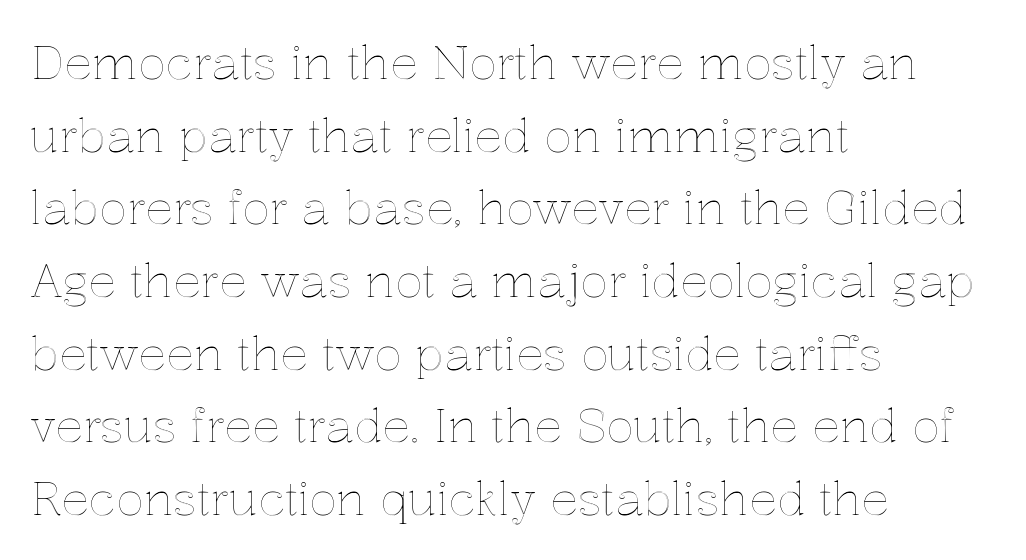
Q: Is the text italic (slanted)? A: No, it is upright.
Q: Is the text underlined? A: No.
Q: How is the paragraph aligned? A: Left-aligned.
Q: Is the spacing between letters normal or unusually wide? A: Normal.
Q: Is the spacing between lines tight, normal or loose? A: Normal.
Q: Width (condensed, normal, or wide)? A: Normal.
Q: x-height? A: Medium.
Q: Monospaced? A: No.
